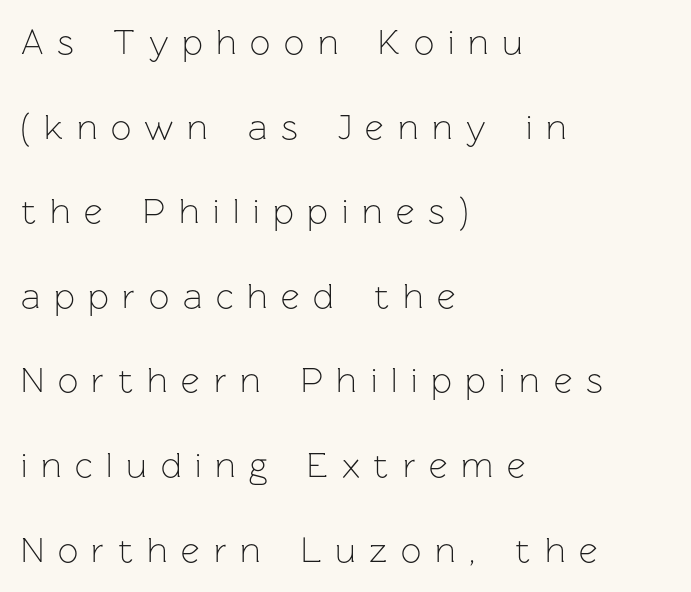
Q: Is the text bold? A: No.
Q: Is the text italic (slanted)? A: No, it is upright.
Q: Is the typeface a serif or a sans-serif typeface? A: Sans-serif.
Q: Is the text underlined? A: No.
Q: How is the paragraph aligned? A: Left-aligned.
Q: Is the spacing between letters normal or unusually wide? A: Unusually wide.
Q: Is the spacing between lines tight, normal or loose? A: Loose.
Q: Width (condensed, normal, or wide)? A: Normal.
Q: Stroke contrast? A: Low.
Q: x-height? A: Medium.
Q: Monospaced? A: No.
